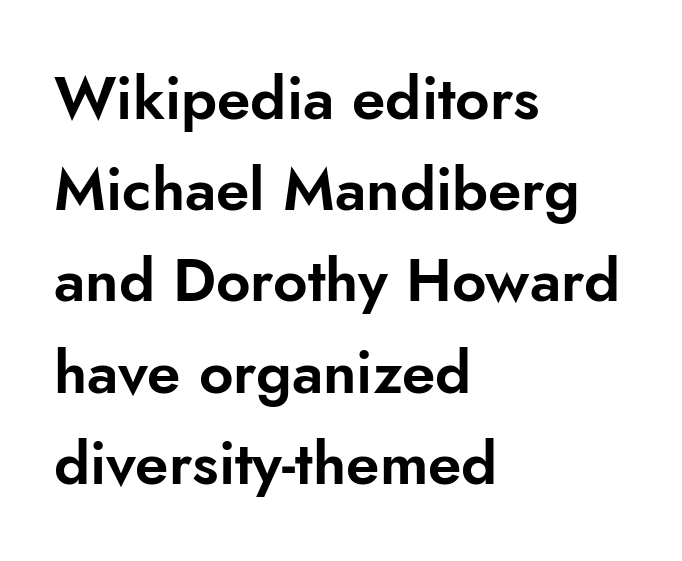
The image shows 60 px sans-serif type, upright; set left-aligned, normal line spacing (1.52x), normal letter spacing, not underlined; low stroke contrast and a small x-height.
